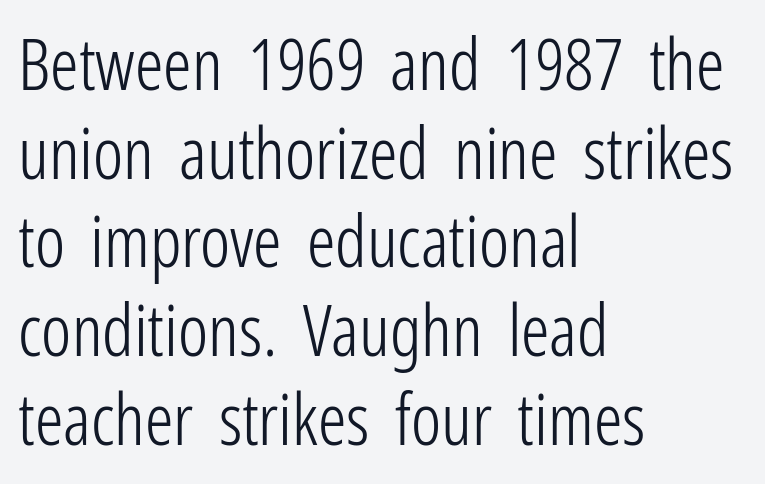
Unbolded letterforms with no extra heft. The typeface chosen for these lines omits serifs. Vertically, the passage feels balanced, rows spaced as you'd expect. Decoration check: the copy has no underline.
